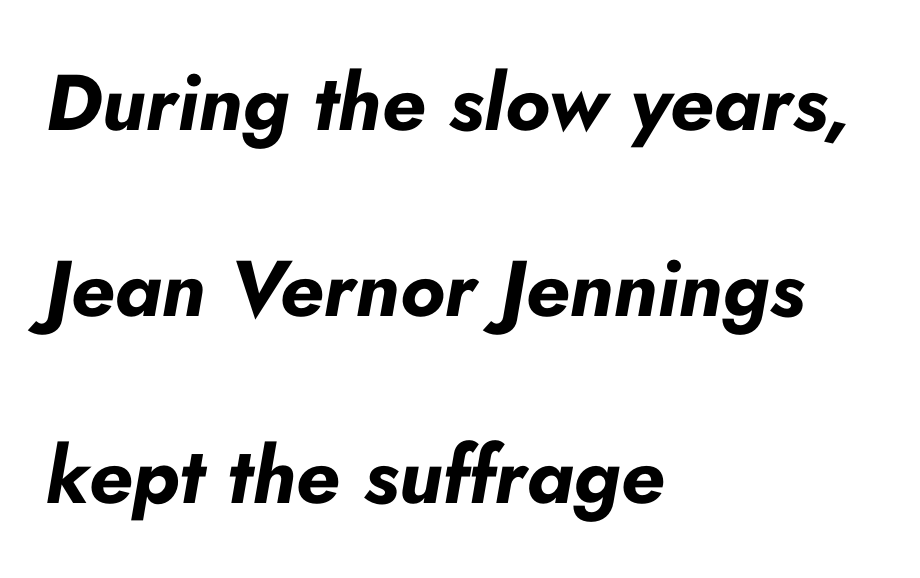
{"italic": "yes", "lean": "right", "slant_degrees": 10, "bold": "yes", "weight": "bold", "width": "normal", "stroke_contrast": "low", "x_height": "small", "monospaced": "no", "underline": "no", "align": "left", "line_spacing": "loose", "line_spacing_ratio": 2.36, "letter_spacing": "normal", "letter_spacing_em": 0.0, "glyph_px": 79}
